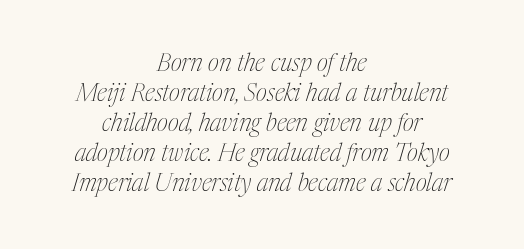
Ink coverage per letter is moderate at most. The face used here has a pronounced slope to its letters. Honestly, there is no underline to notice here at all. These lines are centered, leaving both edges ragged. A typesetter would call this zero additional tracking.
